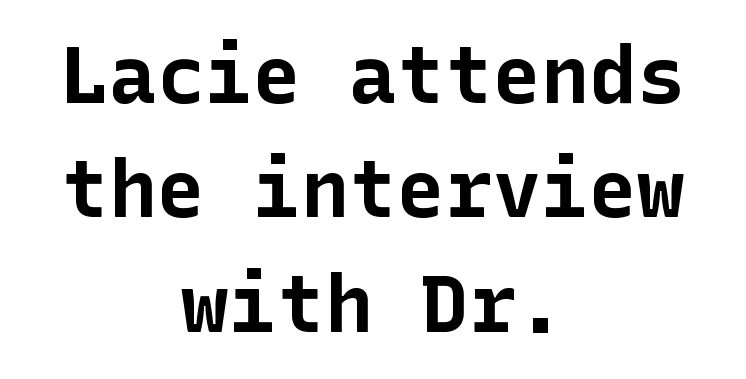
The image shows 80 px bold sans-serif type, upright; set centered, normal line spacing (1.43x), normal letter spacing, not underlined; low stroke contrast and a medium x-height.
